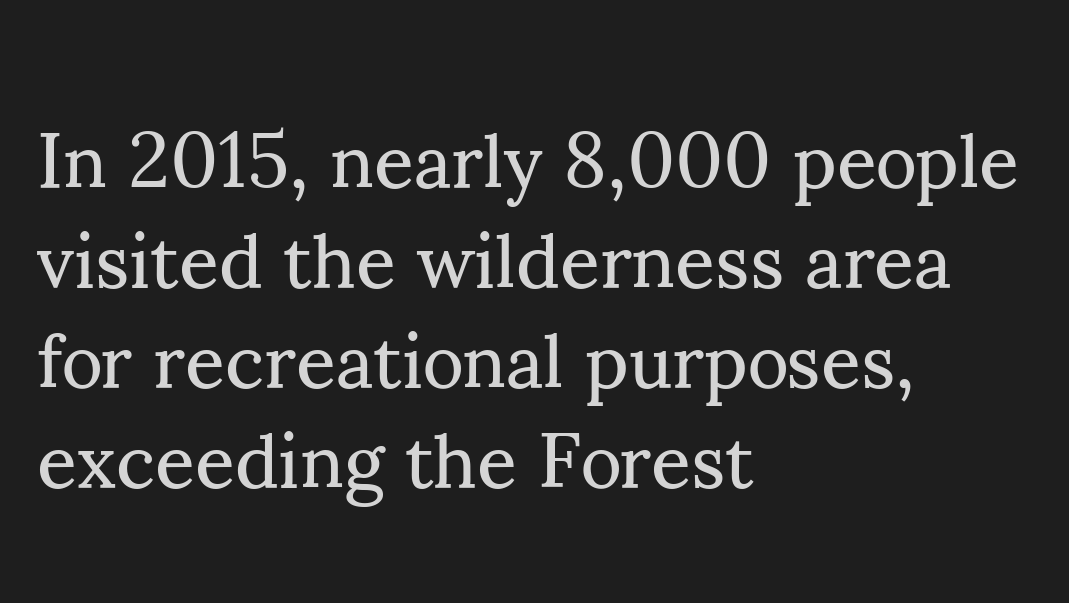
{"serif": "yes", "italic": "no", "bold": "no", "weight": "regular", "width": "normal", "stroke_contrast": "medium", "x_height": "small", "monospaced": "no", "underline": "no", "align": "left", "line_spacing": "normal", "line_spacing_ratio": 1.28, "letter_spacing": "normal", "letter_spacing_em": 0.0, "glyph_px": 78}
